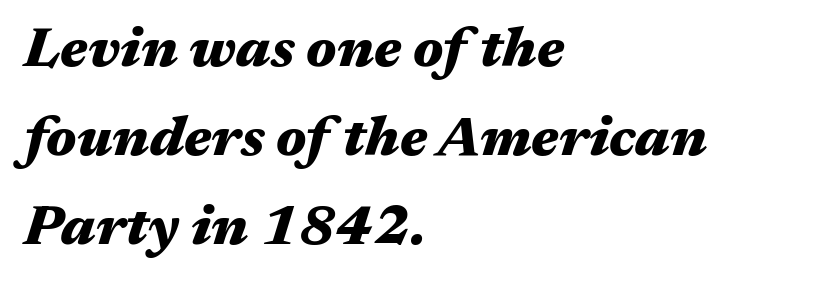
Successive baselines arrive at the customary interval. Honestly, the letter spacing is just normal — you wouldn't notice it. This rendering features lettering with no underline. A typesetter would call this proportional, since set widths differ per character. The sample has been set heavy, in full bold. Typeset ragged right — the left edge is the straight one.
